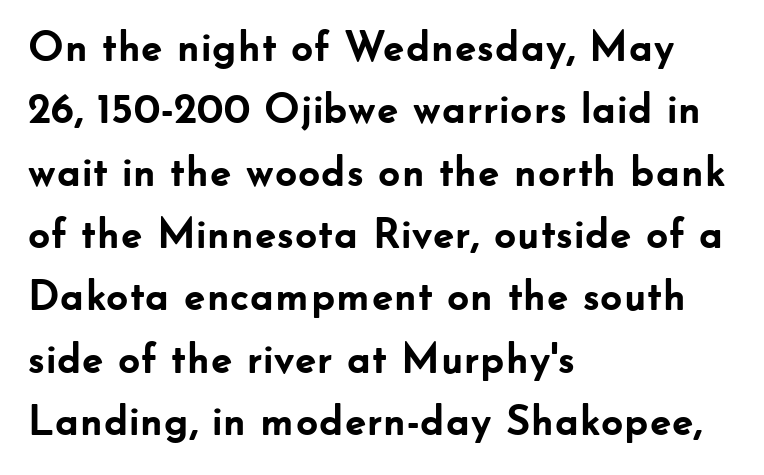
{"serif": "no", "italic": "no", "bold": "yes", "weight": "semibold", "width": "normal", "stroke_contrast": "low", "x_height": "small", "monospaced": "no", "underline": "no", "align": "left", "line_spacing": "normal", "line_spacing_ratio": 1.45, "letter_spacing": "normal", "letter_spacing_em": 0.0, "glyph_px": 43}
